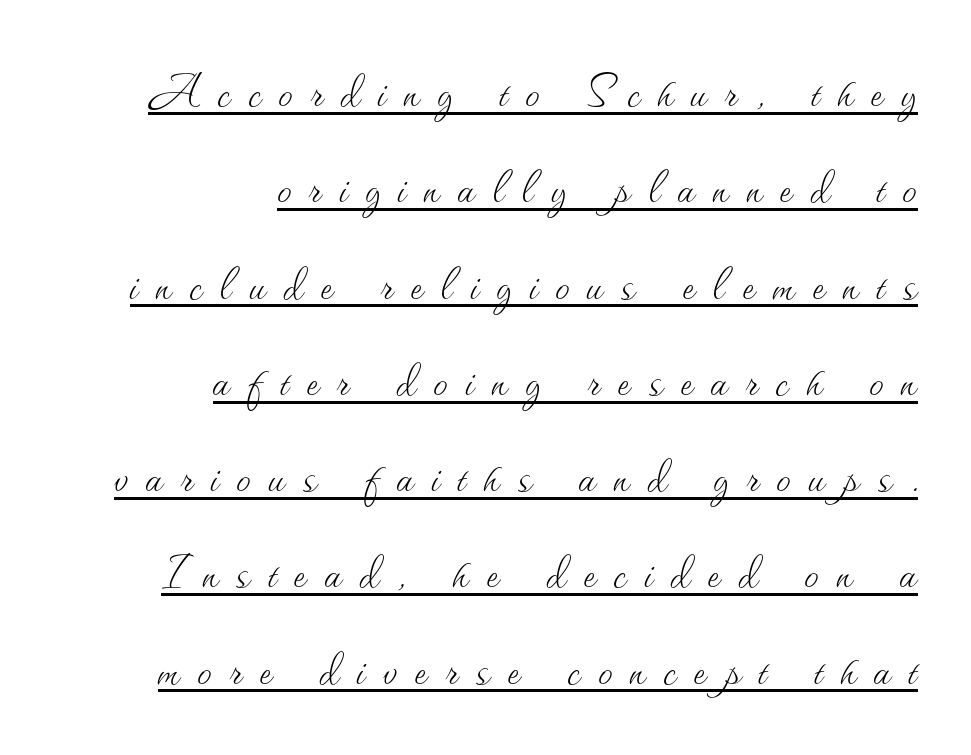
{"bold": "no", "weight": "thin", "width": "normal", "stroke_contrast": "medium", "x_height": "small", "monospaced": "no", "underline": "yes", "align": "right", "line_spacing": "normal", "line_spacing_ratio": 1.66, "letter_spacing": "wide", "letter_spacing_em": 0.31, "glyph_px": 58}
